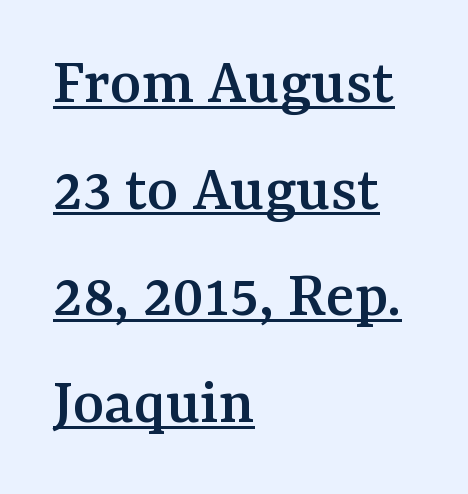
Q: Is the text italic (slanted)? A: No, it is upright.
Q: Is the typeface a serif or a sans-serif typeface? A: Serif.
Q: Is the text underlined? A: Yes.
Q: How is the paragraph aligned? A: Left-aligned.
Q: Is the spacing between letters normal or unusually wide? A: Normal.
Q: Is the spacing between lines tight, normal or loose? A: Normal.
Q: Width (condensed, normal, or wide)? A: Normal.
Q: Stroke contrast? A: Medium.
Q: x-height? A: Medium.
Q: Monospaced? A: No.
